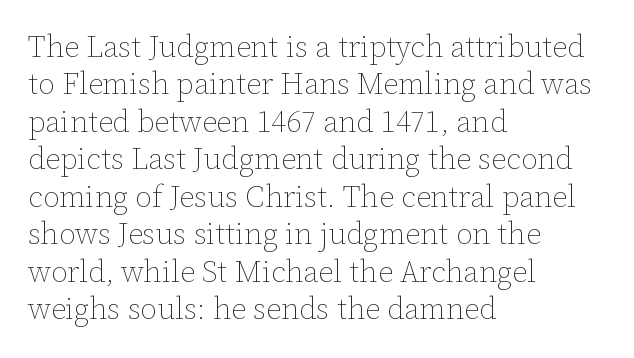
The foot of each line stays bare and open. This sample has the flowing, uneven cadence of proportional lettering. Stems here are at most as thick as an everyday book face. The typography opts for an upright posture over an oblique one. Notice how descenders clear the ascenders below comfortably — that's standard leading.
